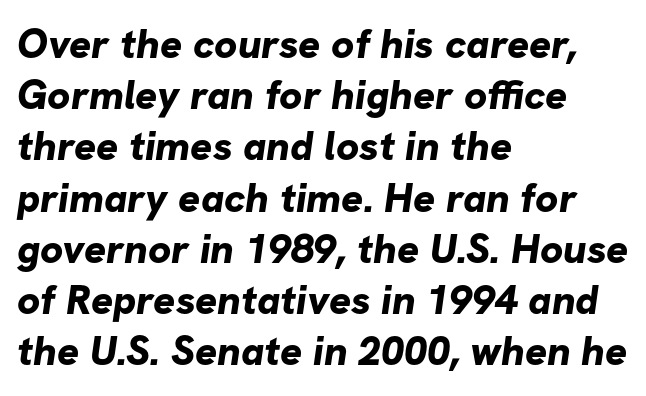
The foot of each line stays bare and open. This rendering leaves character spacing at its baseline value. Layout note: lines flush left. The letters advance in unequal steps, a hallmark of proportional type.
